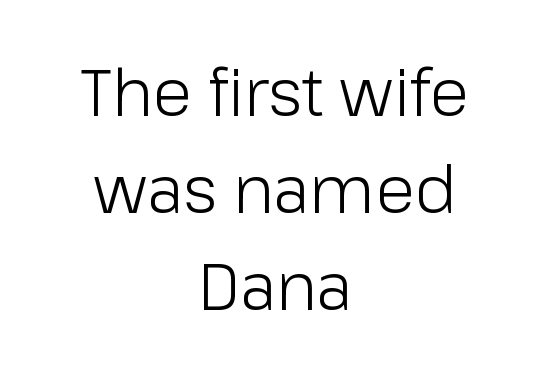
Horizontal bands of white between lines are of average thickness. Looks like regular typesetting: each glyph gets only the width it needs. Lines of text with bare space underneath. Ink coverage per letter is moderate at most.
